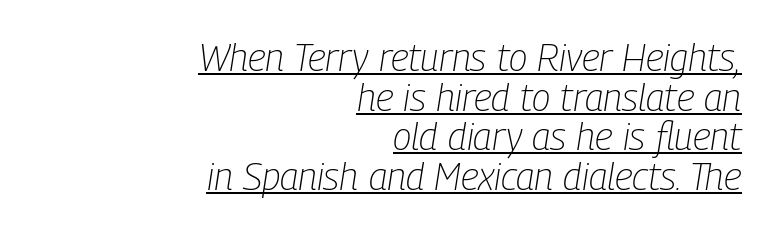
{"italic": "yes", "lean": "right", "slant_degrees": 9, "bold": "no", "weight": "light", "width": "condensed", "stroke_contrast": "low", "x_height": "medium", "monospaced": "no", "underline": "yes", "align": "right", "line_spacing": "tight", "line_spacing_ratio": 1.04, "letter_spacing": "normal", "letter_spacing_em": 0.0, "glyph_px": 38}
